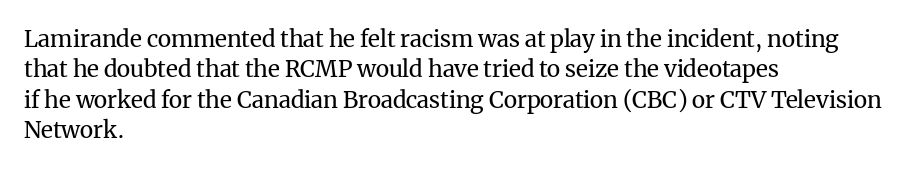
The space directly below the letters is spotless. Caption: standard tracking, unaltered. Vertically, the passage feels balanced, rows spaced as you'd expect. Does the lettering tilt? It doesn't — this is upright.
